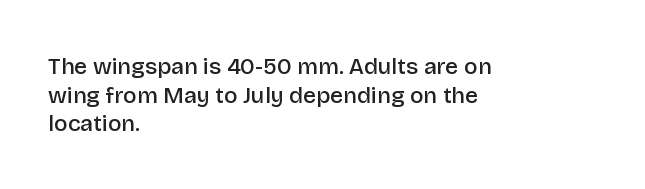
The image shows 23 px text type, upright; set left-aligned, line spacing 1.24x, normal letter spacing, not underlined.
